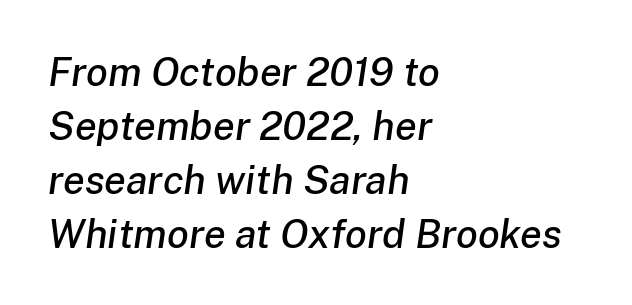
The area under the type is left untouched. Observe the lean: these are italic letterforms. Words appear dense and cohesive because spacing is normal. Baseline-to-baseline distance is the conventional proportion of letter height. Left-aligned paragraph, ragged on the right.
